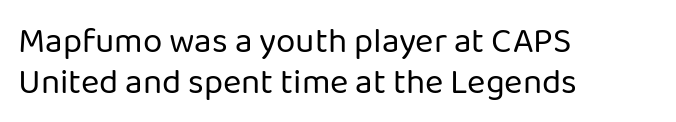
{"serif": "no", "italic": "no", "bold": "no", "weight": "regular", "width": "normal", "stroke_contrast": "low", "x_height": "medium", "monospaced": "no", "underline": "no", "align": "left", "line_spacing_ratio": 1.16, "letter_spacing": "normal", "letter_spacing_em": 0.0, "glyph_px": 35}
